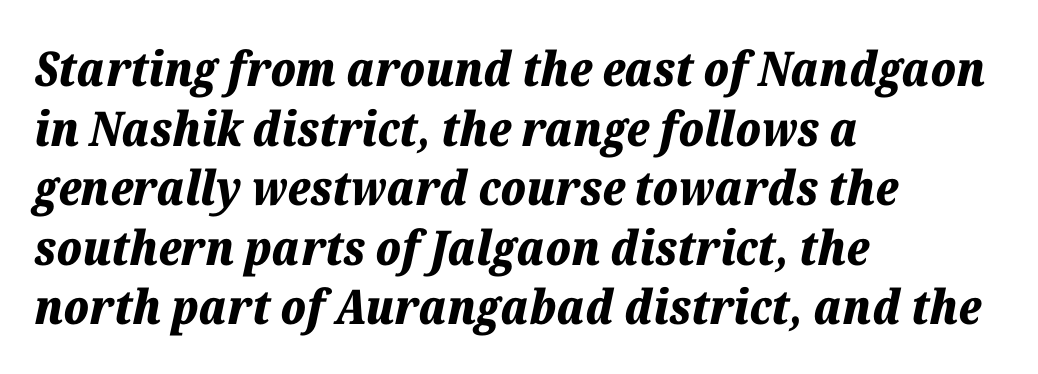
The image shows 48 px bold type, italic (leaning right); set left-aligned, line spacing 1.24x, normal letter spacing, not underlined; low stroke contrast and a medium x-height.
